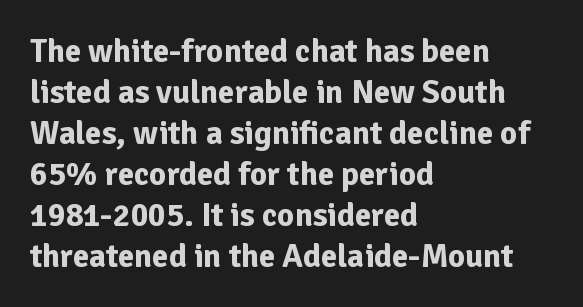
The passage shown is not underscored anywhere. Emphasis by weight is at full strength: bold. Glyph-to-glyph distance matches everyday printed text. Here the designer chose a conventional face with non-uniform glyph widths. This is the regular roman posture of the typeface.
